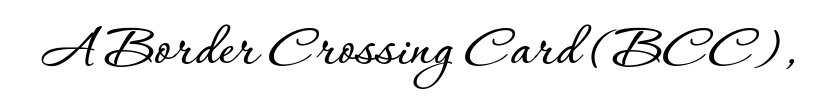
Q: Is the text italic (slanted)? A: Yes.
Q: Is the text underlined? A: No.
Q: Is the spacing between letters normal or unusually wide? A: Normal.
Q: Width (condensed, normal, or wide)? A: Normal.
Q: Stroke contrast? A: Low.
Q: x-height? A: Small.
Q: Monospaced? A: No.
